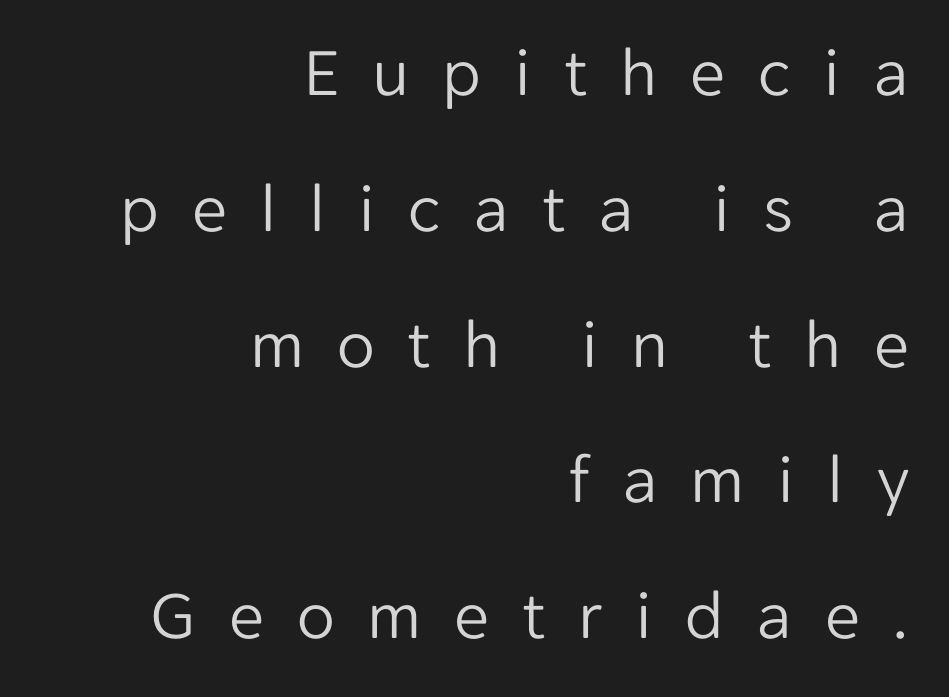
Each letter keeps its own natural width here, so spacing adapts to shape. Inter-character spacing is expanded well beyond the font's built-in metrics. Which margin do the lines hug? The right one — the left edge is uneven. Quick note: interline space is abundant.
